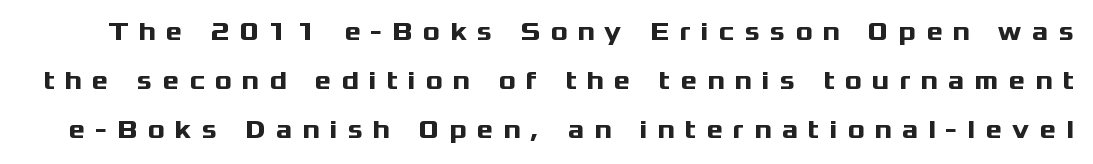
Q: Is the text bold? A: Yes.
Q: Is the text italic (slanted)? A: No, it is upright.
Q: Is the text underlined? A: No.
Q: Is the spacing between letters normal or unusually wide? A: Unusually wide.
Q: Is the spacing between lines tight, normal or loose? A: Loose.
